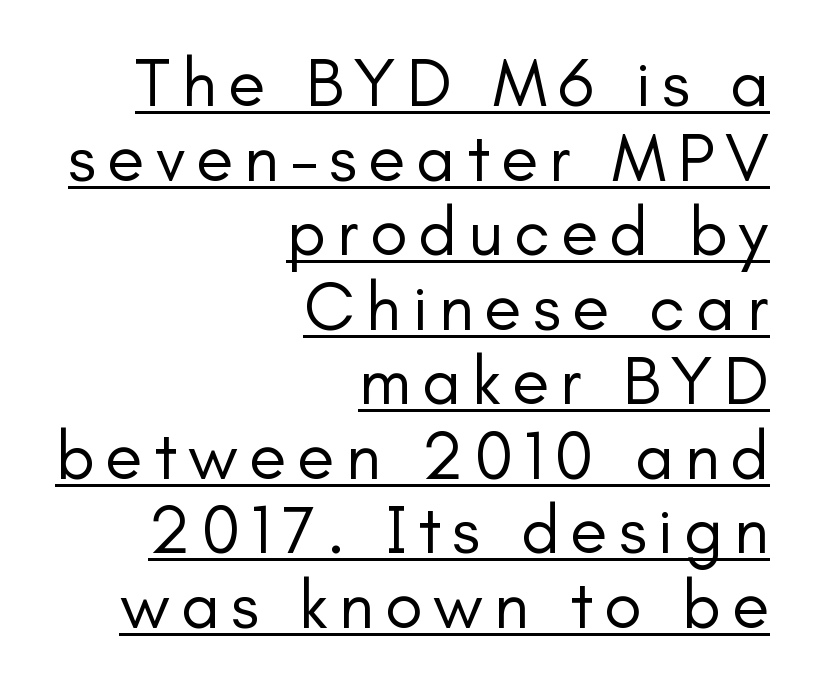
The image shows 69 px regular-weight sans-serif type, upright; set right-aligned, tight line spacing (1.08x), underlined; low stroke contrast and a small x-height.
